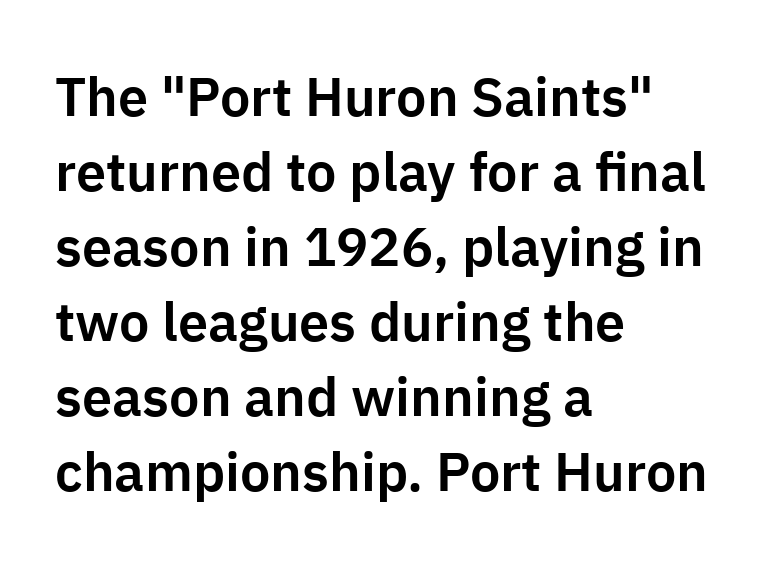
Q: Is the text italic (slanted)? A: No, it is upright.
Q: Is the typeface a serif or a sans-serif typeface? A: Sans-serif.
Q: Is the text underlined? A: No.
Q: How is the paragraph aligned? A: Left-aligned.
Q: Is the spacing between letters normal or unusually wide? A: Normal.
Q: Is the spacing between lines tight, normal or loose? A: Normal.
Q: Width (condensed, normal, or wide)? A: Normal.
Q: Stroke contrast? A: Low.
Q: x-height? A: Medium.
Q: Monospaced? A: No.
